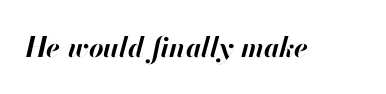
Q: Is the text bold? A: Yes.
Q: Is the text italic (slanted)? A: Yes, it leans right by about 13 degrees.
Q: Is the text underlined? A: No.
Q: Is the spacing between letters normal or unusually wide? A: Normal.
Q: Width (condensed, normal, or wide)? A: Normal.
Q: Stroke contrast? A: High.
Q: x-height? A: Small.
Q: Monospaced? A: No.
